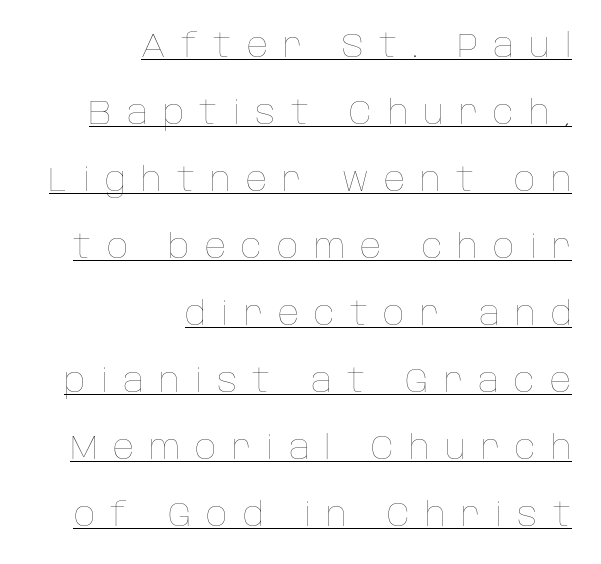
Q: Is the text bold? A: No.
Q: Is the text italic (slanted)? A: No, it is upright.
Q: Is the text underlined? A: Yes.
Q: How is the paragraph aligned? A: Right-aligned.
Q: Is the spacing between letters normal or unusually wide? A: Unusually wide.
Q: Is the spacing between lines tight, normal or loose? A: Loose.
Q: Width (condensed, normal, or wide)? A: Normal.
Q: Stroke contrast? A: Low.
Q: x-height? A: Large.
Q: Monospaced? A: No.
